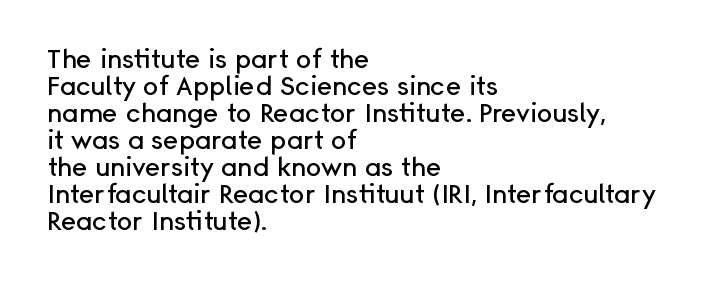
The image shows 26 px text type, upright; set left-aligned, tight line spacing (1.04x), normal letter spacing, not underlined.
